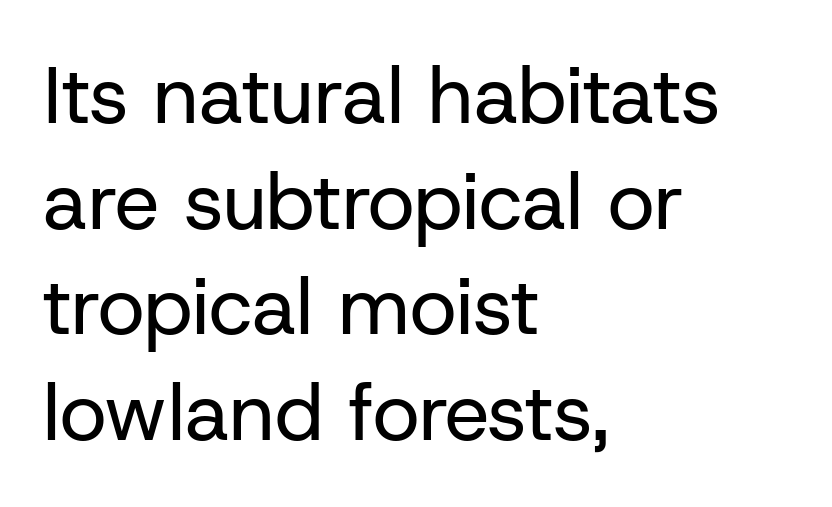
In terms of letterform style, serifs are entirely absent. Underlining? Definitely not there. Where is the straight margin? On the left. Stems here are at most as thick as an everyday book face. Notice how the stems are strictly vertical — no italics here.
